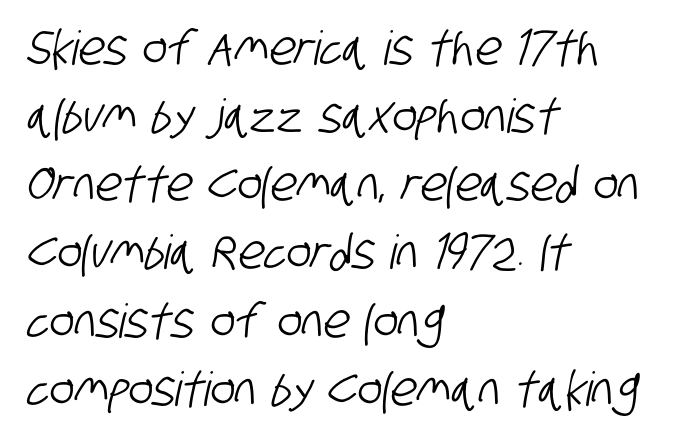
The image shows 47 px condensed sans-serif type; set left-aligned, normal line spacing (1.45x), normal letter spacing, not underlined; low stroke contrast and a large x-height.
